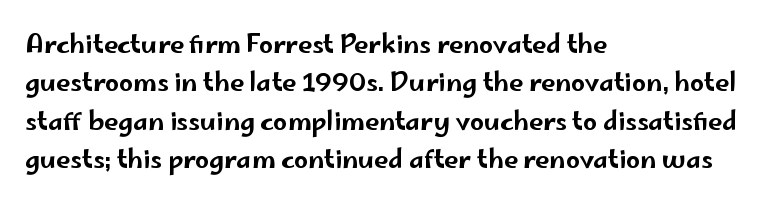
These lines stack with their left ends in a neat column. This is the regular roman posture of the typeface. Leading matches the norm, producing a regular column. No extra tracking has been applied to these lines. Type without underlining.
